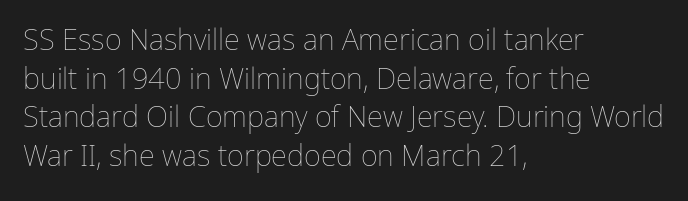
Q: Is the text bold? A: No.
Q: Is the text italic (slanted)? A: No, it is upright.
Q: Is the text underlined? A: No.
Q: How is the paragraph aligned? A: Left-aligned.
Q: Is the spacing between letters normal or unusually wide? A: Normal.
Q: Is the spacing between lines tight, normal or loose? A: Normal.
Q: Width (condensed, normal, or wide)? A: Normal.
Q: Stroke contrast? A: Low.
Q: x-height? A: Medium.
Q: Monospaced? A: No.
